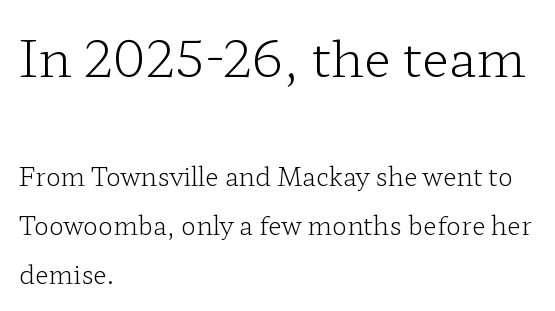
Q: Is the text bold? A: No.
Q: Is the text italic (slanted)? A: No, it is upright.
Q: Is the typeface a serif or a sans-serif typeface? A: Serif.
Q: Is the text underlined? A: No.
Q: How is the paragraph aligned? A: Left-aligned.
Q: Is the spacing between letters normal or unusually wide? A: Normal.
Q: Is the spacing between lines tight, normal or loose? A: Loose.
Q: Which block of text is set in a larger size, the first (top) or the second (bottom)? A: The first (top) one.
Q: Width (condensed, normal, or wide)? A: Wide.
Q: Stroke contrast? A: Low.
Q: x-height? A: Medium.
Q: Monospaced? A: No.
